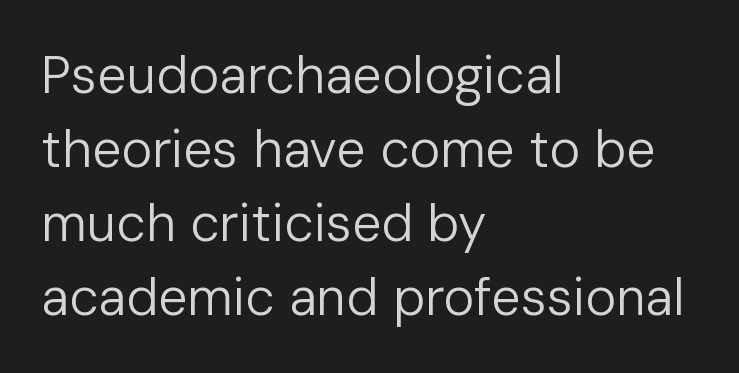
{"serif": "no", "italic": "no", "bold": "no", "weight": "regular", "width": "normal", "stroke_contrast": "low", "x_height": "medium", "monospaced": "no", "underline": "no", "align": "left", "line_spacing": "normal", "line_spacing_ratio": 1.42, "letter_spacing": "normal", "letter_spacing_em": 0.0, "glyph_px": 52}
